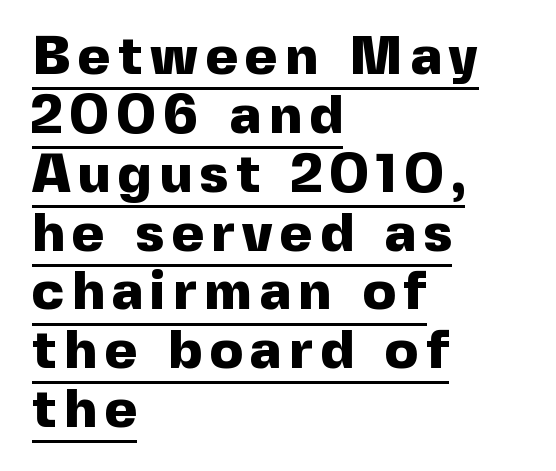
{"serif": "no", "italic": "no", "bold": "yes", "weight": "heavy", "width": "normal", "x_height": "medium", "monospaced": "no", "underline": "yes", "align": "left", "line_spacing": "tight", "line_spacing_ratio": 1.07, "glyph_px": 55}
